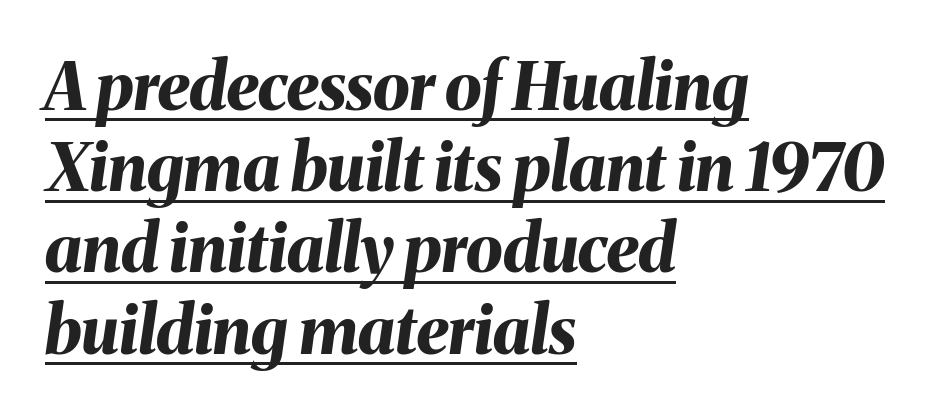
The image shows 66 px bold type, italic (leaning right); set left-aligned, line spacing 1.23x, normal letter spacing, underlined; medium stroke contrast and a medium x-height.
